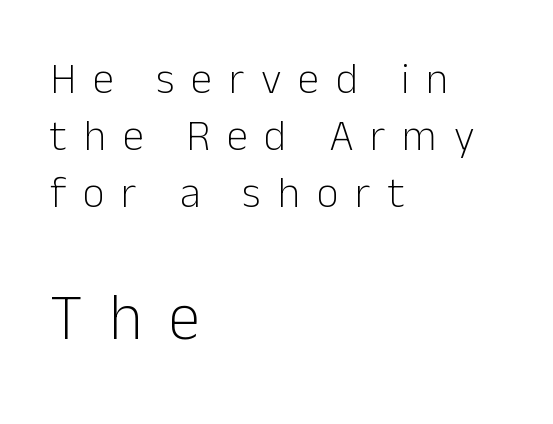
{"serif": "no", "italic": "no", "bold": "no", "weight": "light", "width": "normal", "stroke_contrast": "low", "x_height": "medium", "monospaced": "no", "underline": "no", "align": "left", "line_spacing": "normal", "line_spacing_ratio": 1.33, "letter_spacing": "wide", "letter_spacing_em": 0.39, "larger_block": "second", "size_ratio": 1.51, "glyph_px": 65}
